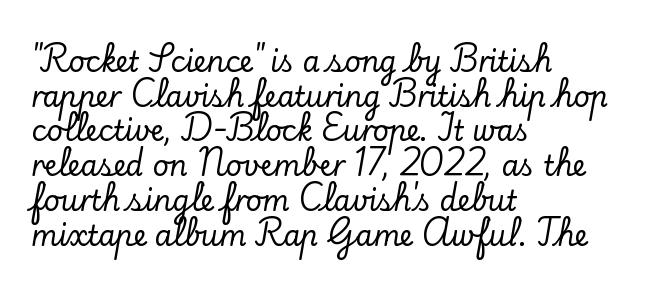
{"serif": "yes", "width": "normal", "stroke_contrast": "low", "x_height": "small", "monospaced": "no", "underline": "no", "align": "left", "line_spacing_ratio": 1.24, "letter_spacing": "normal", "letter_spacing_em": 0.0, "glyph_px": 28}
